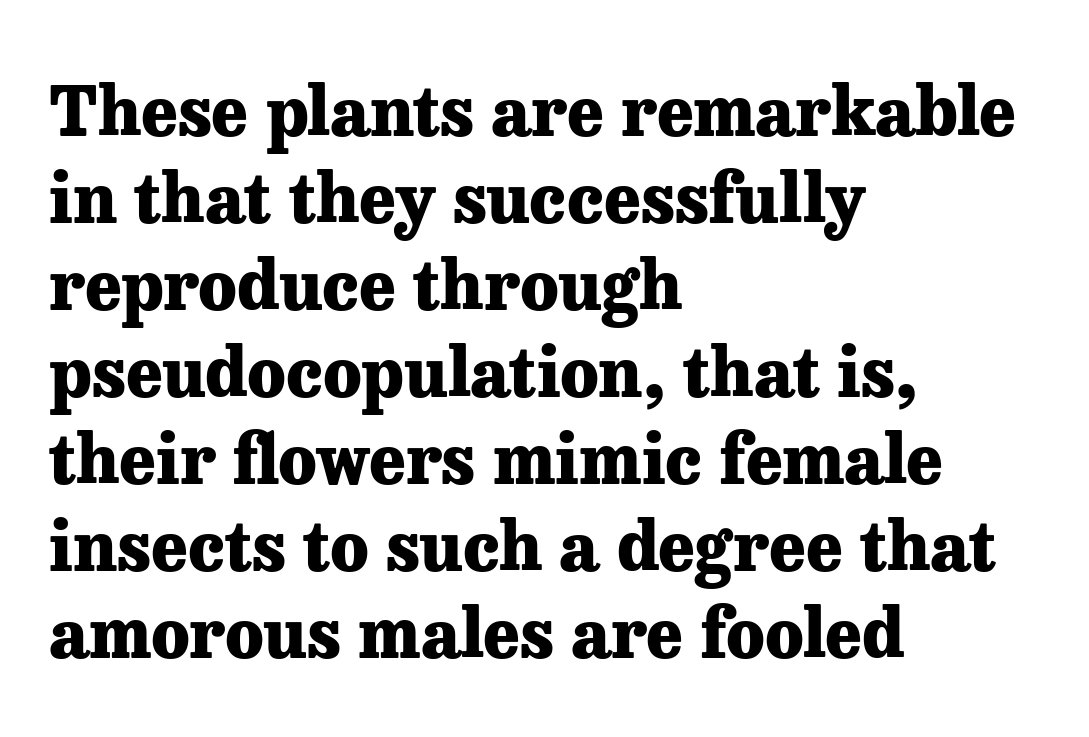
The image shows 69 px heavy serif type, upright; set left-aligned, normal line spacing (1.26x), normal letter spacing, not underlined; low stroke contrast and a medium x-height.
